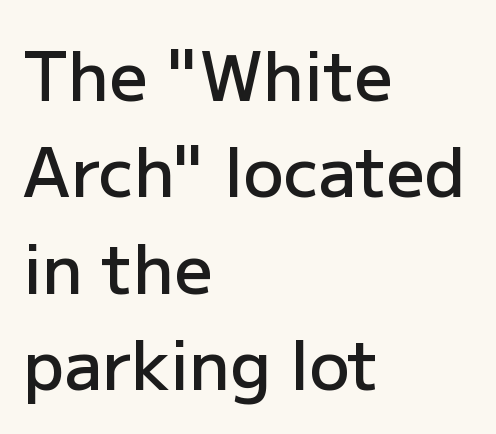
Q: Is the text bold? A: Semi-bold.
Q: Is the text italic (slanted)? A: No, it is upright.
Q: Is the typeface a serif or a sans-serif typeface? A: Sans-serif.
Q: Is the text underlined? A: No.
Q: How is the paragraph aligned? A: Left-aligned.
Q: Is the spacing between letters normal or unusually wide? A: Normal.
Q: Is the spacing between lines tight, normal or loose? A: Normal.
Q: Width (condensed, normal, or wide)? A: Normal.
Q: Stroke contrast? A: Low.
Q: x-height? A: Medium.
Q: Monospaced? A: No.
